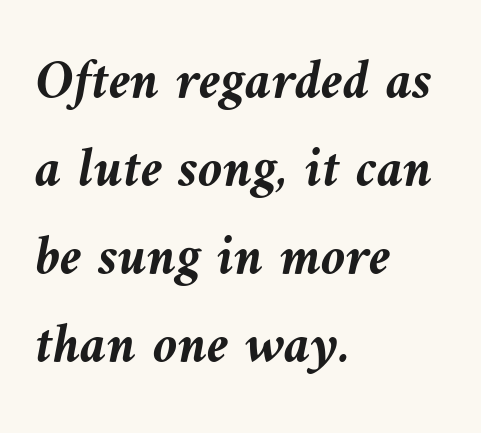
{"italic": "yes", "lean": "left", "slant_degrees": 10, "bold": "yes", "weight": "semibold", "width": "normal", "stroke_contrast": "medium", "x_height": "medium", "monospaced": "no", "underline": "no", "align": "left", "line_spacing": "normal", "line_spacing_ratio": 1.57, "letter_spacing": "normal", "letter_spacing_em": 0.0, "glyph_px": 56}
